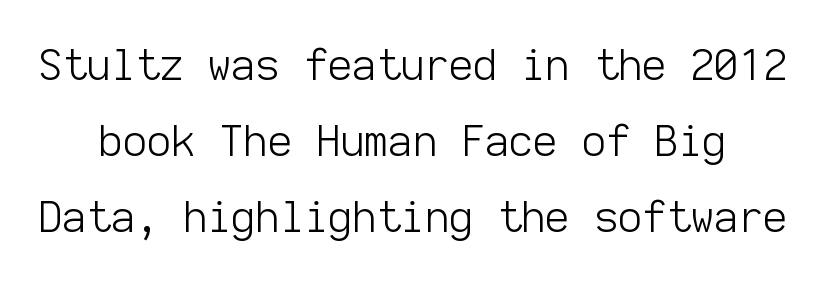
{"serif": "no", "italic": "no", "bold": "no", "weight": "light", "width": "normal", "stroke_contrast": "low", "x_height": "medium", "monospaced": "yes", "underline": "no", "line_spacing_ratio": 1.81, "letter_spacing": "normal", "letter_spacing_em": 0.0, "glyph_px": 42}
